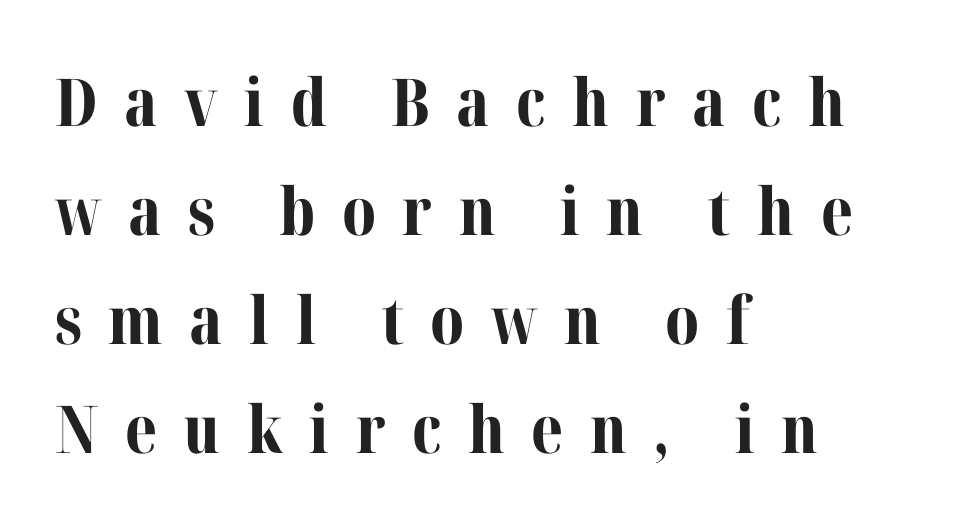
The line texture is sparse and dotted thanks to wide tracking. Each glyph is drawn with heavy, bold strokes. Left-aligned paragraph, ragged on the right. Observe the serifs anchoring each vertical stroke in this sample. Ascenders rise straight up at ninety degrees.
